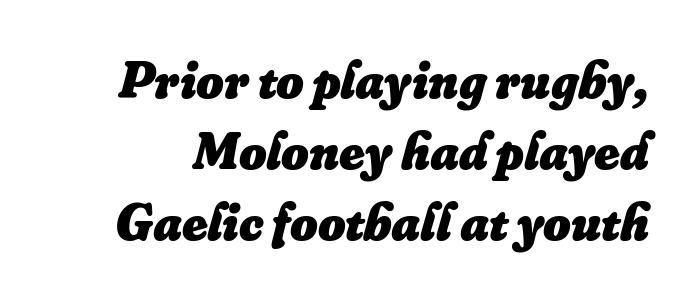
Q: Is the text bold? A: Yes.
Q: Is the text italic (slanted)? A: Yes, it leans right by about 16 degrees.
Q: Is the text underlined? A: No.
Q: Is the spacing between letters normal or unusually wide? A: Normal.
Q: Is the spacing between lines tight, normal or loose? A: Normal.
Q: Width (condensed, normal, or wide)? A: Normal.
Q: Stroke contrast? A: Low.
Q: x-height? A: Small.
Q: Monospaced? A: No.
